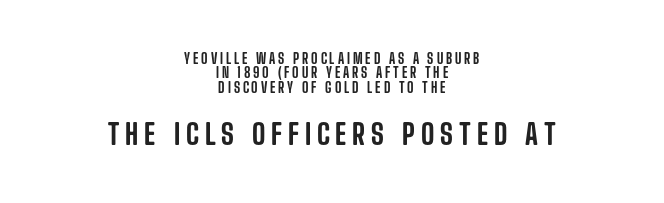
The image shows 29 px condensed sans-serif type, upright; set centered, tight line spacing (1.03x), unusually wide letter spacing (+0.2 em), not underlined; the second (bottom) block is 2.07x larger; low stroke contrast and a large x-height.
